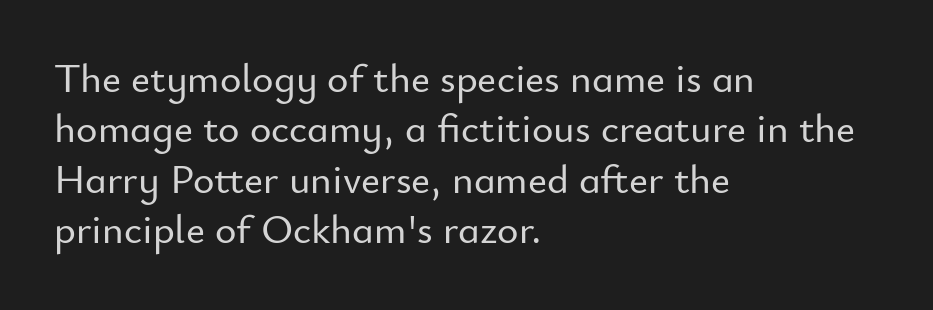
The image shows 41 px sans-serif type, upright; set left-aligned, line spacing 1.23x, normal letter spacing, not underlined; low stroke contrast and a small x-height.
